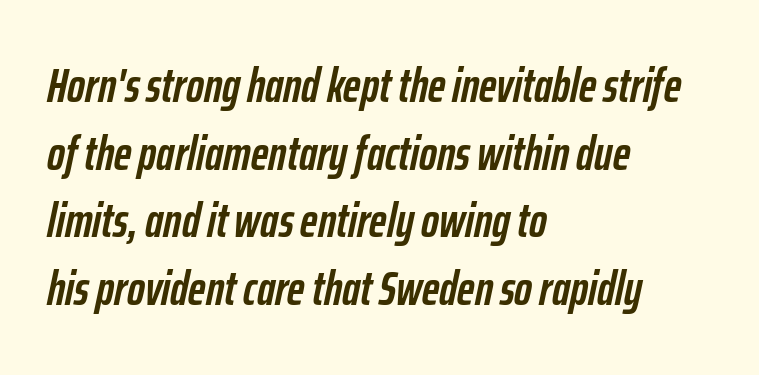
The image shows 48 px semibold, condensed type, italic (leaning right); set left-aligned, normal line spacing (1.41x), normal letter spacing, not underlined; low stroke contrast and a medium x-height.
